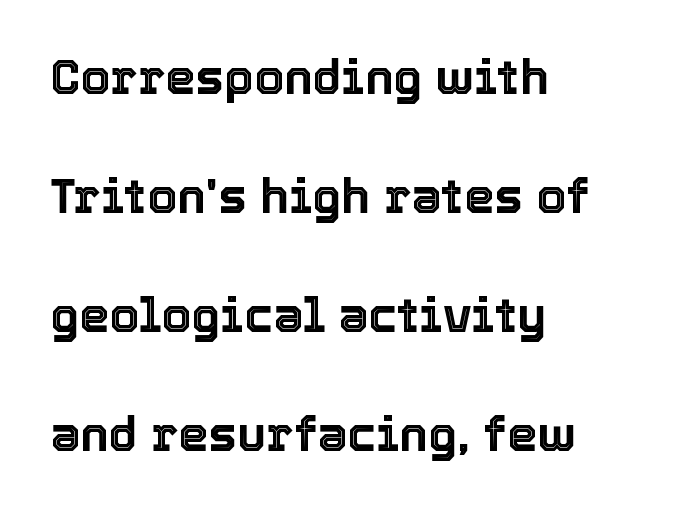
The image shows 48 px text type, upright; set left-aligned, loose line spacing (2.48x), normal letter spacing, not underlined; a medium x-height.
